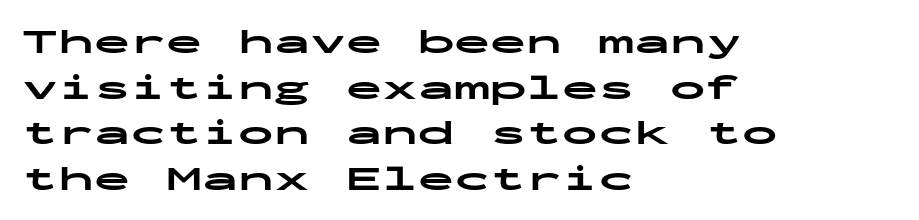
Each letter's strokes conclude bluntly, with no projecting serifs. Fixed-width glyphs throughout — classic coding-font behaviour. Short note: letters normally spaced. A bare baseline throughout the passage. You can tell it's not italic because the verticals are truly vertical. These lines are set flush left with a ragged right edge.
